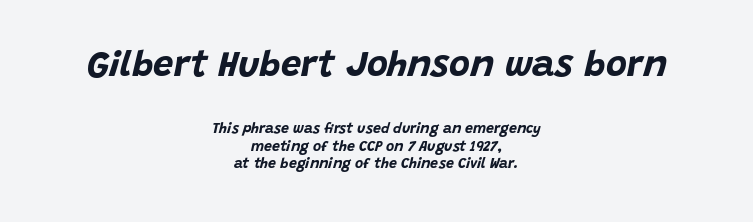
This rendering uses center alignment, leaving both contours irregular but symmetric. Words appear dense and cohesive because spacing is normal. Does the bottom block carry the larger type? No, the top block does. Emphasis-style slanted type is in use. Think of a printed novel: that variable character pitch is what you see here. Every letter is thick-stroked: bold, no question.
